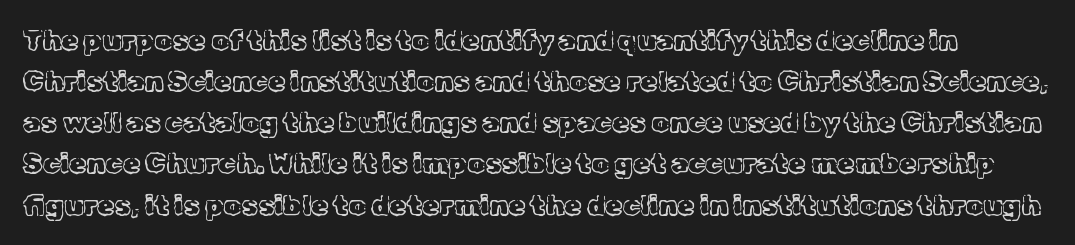
Q: Is the text bold? A: No.
Q: Is the text italic (slanted)? A: No, it is upright.
Q: Is the typeface a serif or a sans-serif typeface? A: Serif.
Q: Is the text underlined? A: No.
Q: Is the spacing between letters normal or unusually wide? A: Normal.
Q: Is the spacing between lines tight, normal or loose? A: Normal.
Q: Width (condensed, normal, or wide)? A: Normal.
Q: x-height? A: Medium.
Q: Monospaced? A: No.
